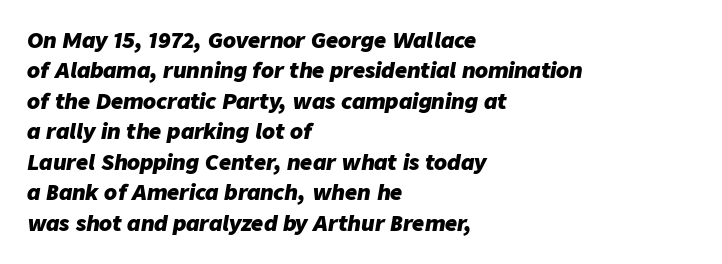
The lettering tilts uniformly, giving the passage an italic look. Which margin do the lines hug? The left one — the right edge is uneven. One glance says typical: line gaps are just what's usual. The face used here is rendered with its standard letterfit. I'd describe the lettering as bold — thick and assertive.
